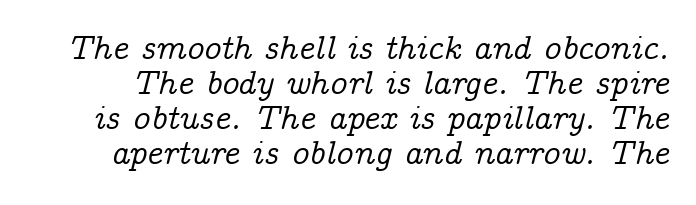
The image shows 34 px serif type, italic (leaning right); set tight line spacing (1.03x), normal letter spacing, not underlined; low stroke contrast and a medium x-height.
